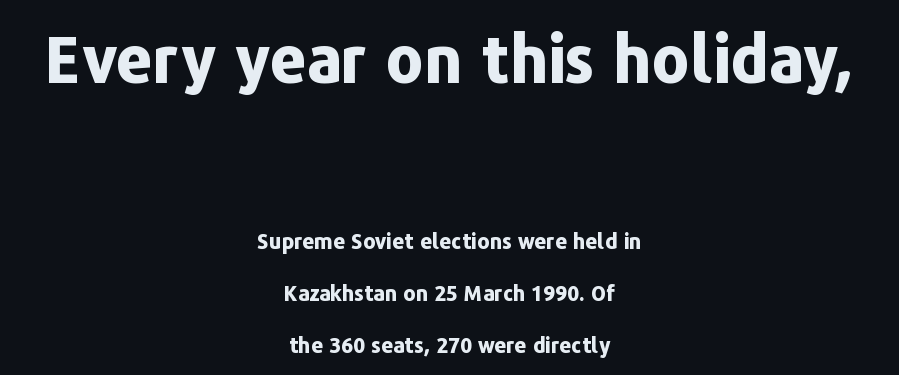
Posture: upright roman. Does the bottom block carry the larger type? No, the top block does. Descenders hang freely into open space. You'd pick this weight for a headline — it's a proper bold.
